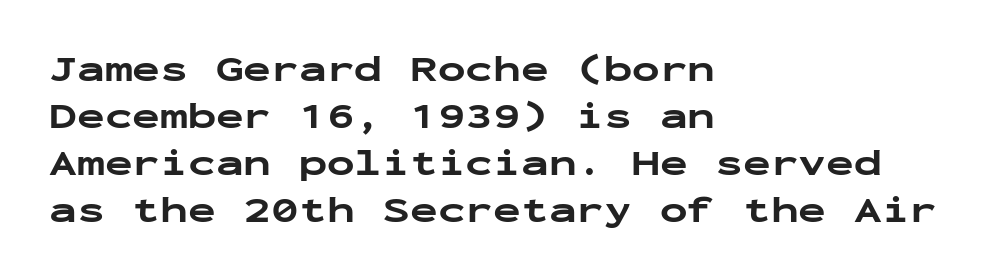
The image shows 37 px bold, wide sans-serif type, upright, monospaced; set left-aligned, normal line spacing (1.27x), normal letter spacing, not underlined; low stroke contrast and a medium x-height.
